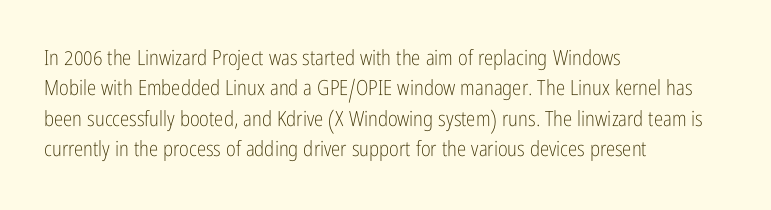
The image shows 21 px text type, upright; set left-aligned, normal line spacing (1.45x), normal letter spacing, not underlined.
